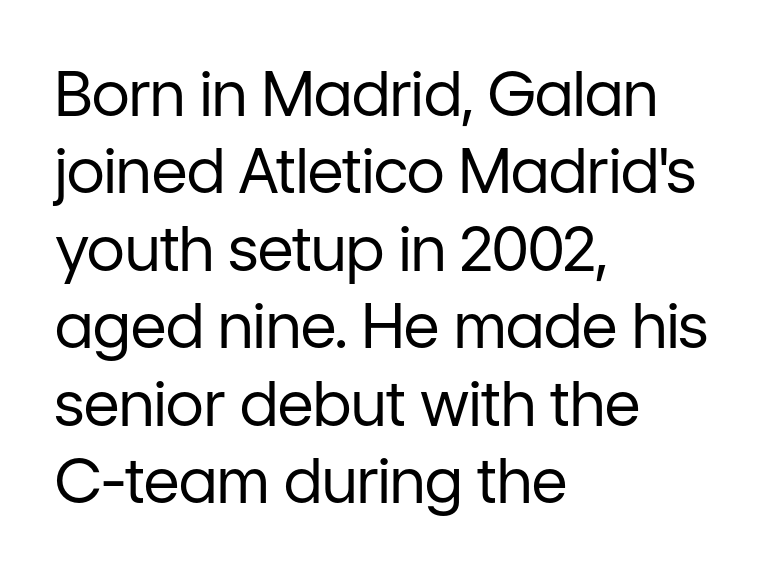
Q: Is the text bold? A: No.
Q: Is the text italic (slanted)? A: No, it is upright.
Q: Is the typeface a serif or a sans-serif typeface? A: Sans-serif.
Q: Is the text underlined? A: No.
Q: How is the paragraph aligned? A: Left-aligned.
Q: Is the spacing between letters normal or unusually wide? A: Normal.
Q: Is the spacing between lines tight, normal or loose? A: Normal.
Q: Width (condensed, normal, or wide)? A: Normal.
Q: Stroke contrast? A: Low.
Q: x-height? A: Medium.
Q: Monospaced? A: No.
